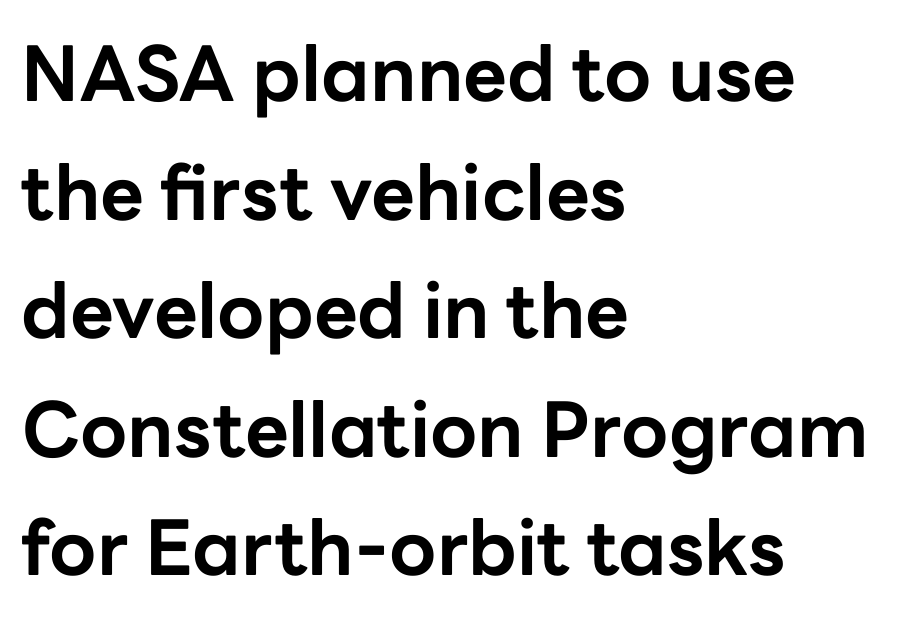
Is this a fixed-width face? No — the glyphs have proportional, varying widths. In terms of letterspacing, this is plain default setting. A student would call this left alignment; a typographer would say flush left, rag right. Strong, thick strokes mark this as bold type. The space beneath each line is pristine and unruled.
